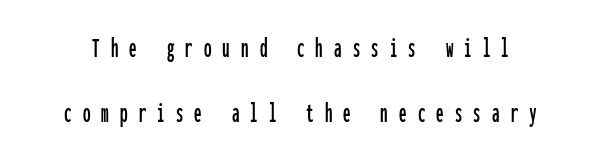
Q: Is the text italic (slanted)? A: No, it is upright.
Q: Is the typeface a serif or a sans-serif typeface? A: Sans-serif.
Q: Is the text underlined? A: No.
Q: Is the spacing between letters normal or unusually wide? A: Unusually wide.
Q: Is the spacing between lines tight, normal or loose? A: Loose.
Q: Width (condensed, normal, or wide)? A: Condensed.
Q: Stroke contrast? A: Low.
Q: x-height? A: Medium.
Q: Monospaced? A: Yes.
